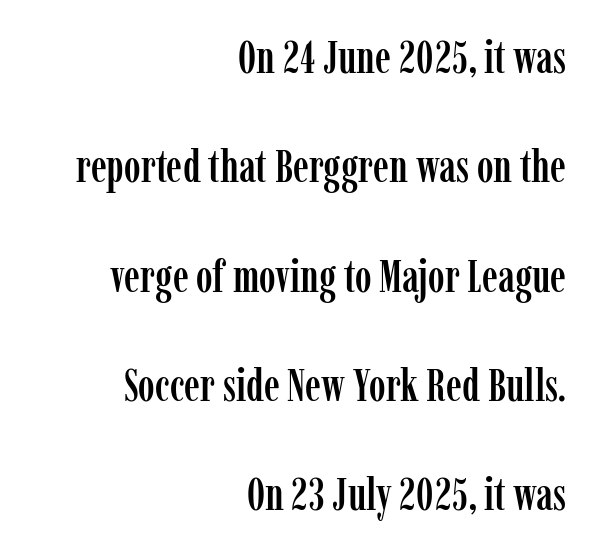
{"serif": "yes", "italic": "no", "width": "condensed", "stroke_contrast": "low", "x_height": "medium", "monospaced": "no", "underline": "no", "align": "right", "line_spacing": "loose", "line_spacing_ratio": 2.43, "letter_spacing": "normal", "letter_spacing_em": 0.0, "glyph_px": 45}
